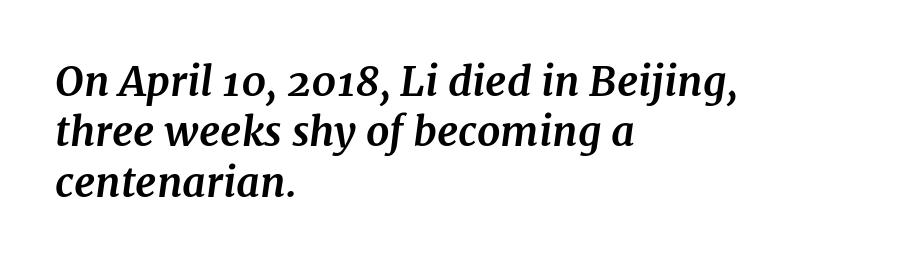
Q: Is the text bold? A: Yes.
Q: Is the text italic (slanted)? A: Yes, it leans right by about 7 degrees.
Q: Is the typeface a serif or a sans-serif typeface? A: Serif.
Q: Is the text underlined? A: No.
Q: How is the paragraph aligned? A: Left-aligned.
Q: Is the spacing between letters normal or unusually wide? A: Normal.
Q: Width (condensed, normal, or wide)? A: Normal.
Q: Stroke contrast? A: Medium.
Q: x-height? A: Medium.
Q: Monospaced? A: No.
